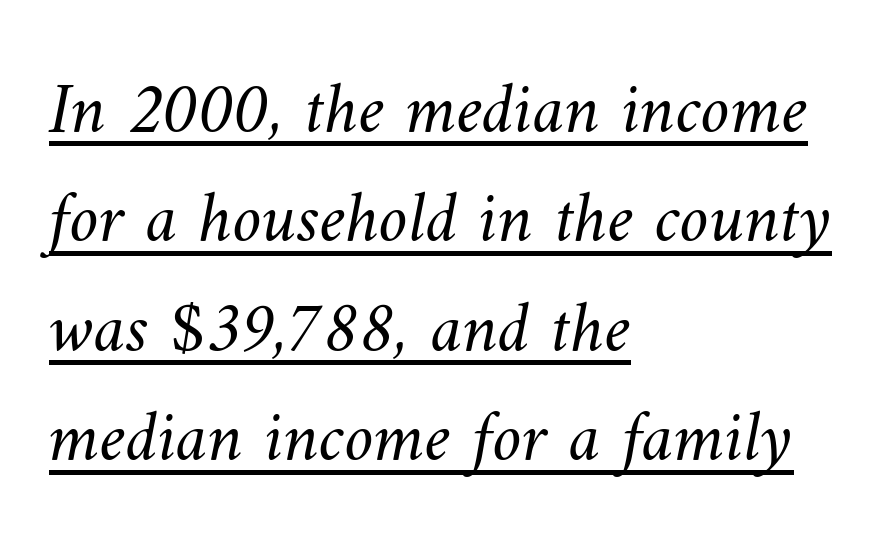
The image shows 73 px light type; set left-aligned, normal line spacing (1.5x), normal letter spacing, underlined; medium stroke contrast and a small x-height.
